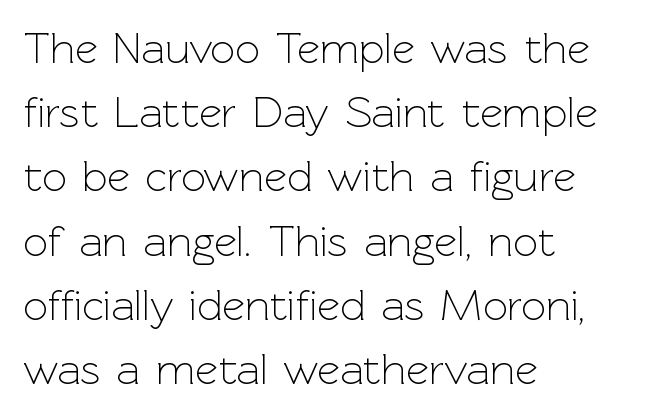
The image shows 44 px light sans-serif type, upright; set left-aligned, normal line spacing (1.46x), normal letter spacing, not underlined; a medium x-height.
